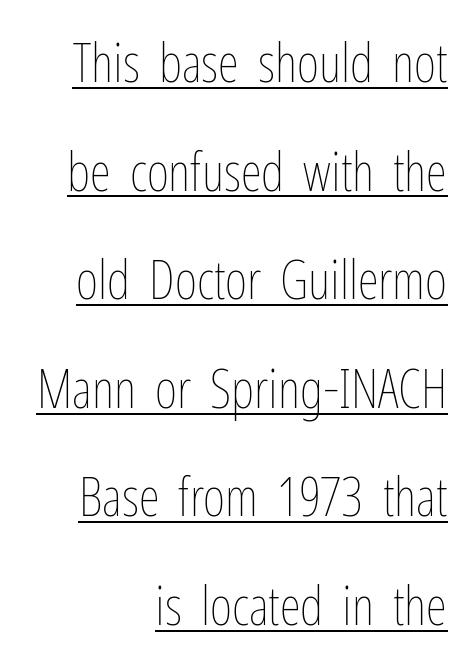
{"italic": "no", "bold": "no", "weight": "thin", "width": "condensed", "stroke_contrast": "low", "x_height": "medium", "monospaced": "no", "underline": "yes", "align": "right", "line_spacing": "loose", "line_spacing_ratio": 2.01, "letter_spacing": "normal", "letter_spacing_em": 0.0, "glyph_px": 54}
